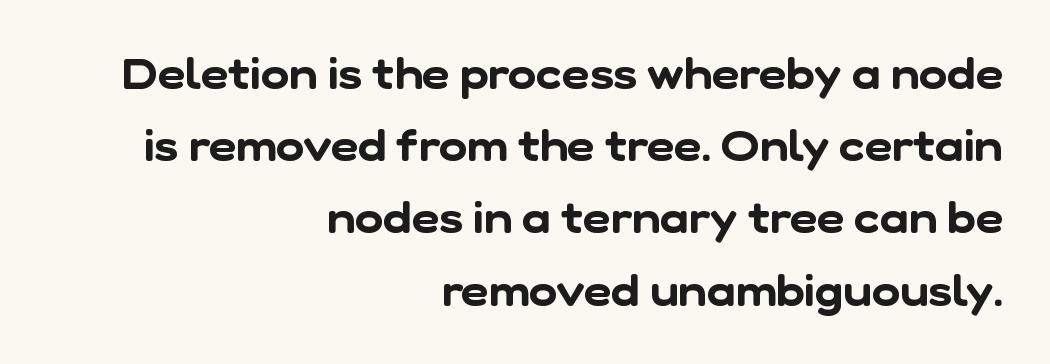
This sample has the flowing, uneven cadence of proportional lettering. The area under the type is left untouched. If you measured baseline to baseline, you'd find a middling distance. Glyph-to-glyph distance matches everyday printed text. Stroke terminals: plain, sans-serif.
